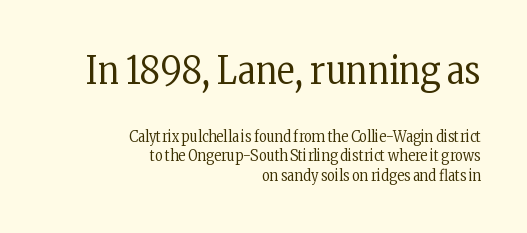
Two sizes are in play, and the larger belongs to the first block. No chunkiness to these letters — they're not bold. Does extra space separate the letters? No, they use regular spacing. This sample uses a serif face.
